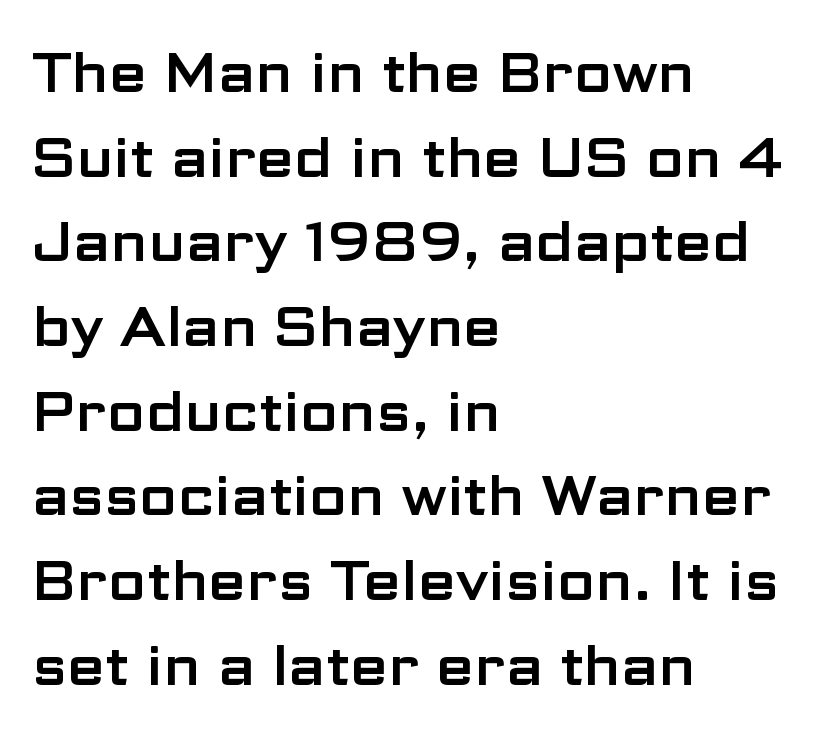
{"serif": "no", "italic": "no", "width": "wide", "stroke_contrast": "low", "x_height": "medium", "monospaced": "no", "underline": "no", "align": "left", "line_spacing": "normal", "line_spacing_ratio": 1.54, "letter_spacing": "normal", "letter_spacing_em": 0.0, "glyph_px": 55}
